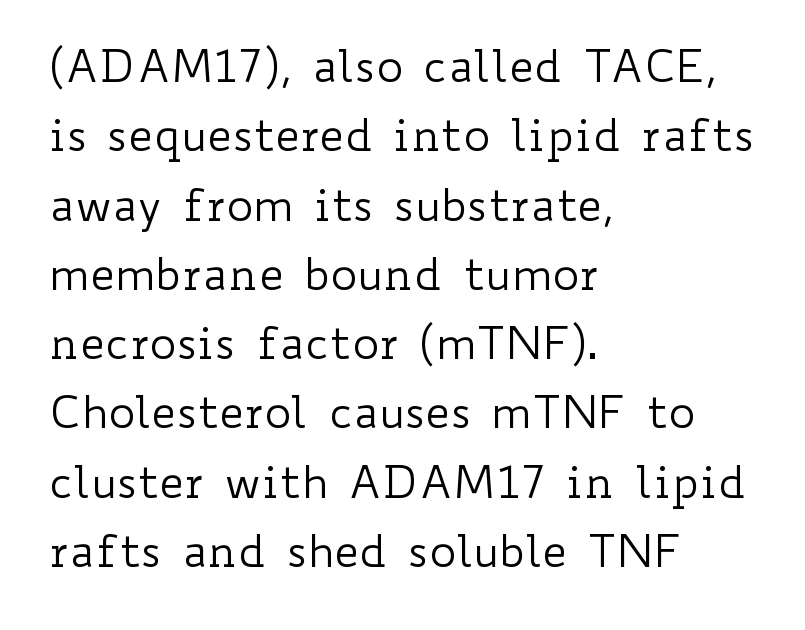
The image shows 45 px regular-weight, wide type, upright; set left-aligned, normal line spacing (1.54x), normal letter spacing, not underlined; low stroke contrast and a small x-height.
